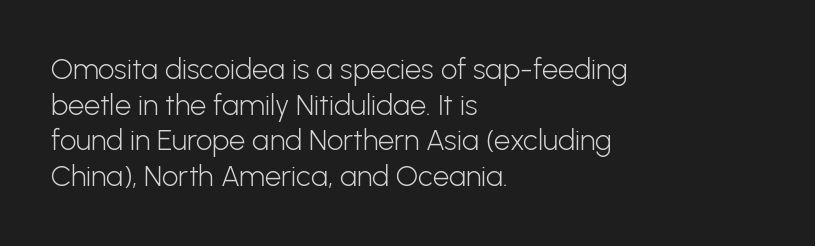
Q: Is the text bold? A: No.
Q: Is the text italic (slanted)? A: No, it is upright.
Q: Is the typeface a serif or a sans-serif typeface? A: Sans-serif.
Q: Is the text underlined? A: No.
Q: How is the paragraph aligned? A: Left-aligned.
Q: Is the spacing between letters normal or unusually wide? A: Normal.
Q: Width (condensed, normal, or wide)? A: Normal.
Q: Stroke contrast? A: Low.
Q: x-height? A: Medium.
Q: Monospaced? A: No.
